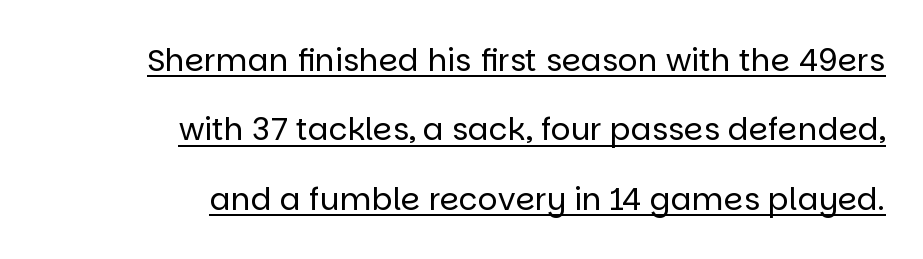
{"serif": "no", "italic": "no", "bold": "no", "weight": "regular", "width": "normal", "stroke_contrast": "low", "x_height": "large", "monospaced": "no", "underline": "yes", "align": "right", "line_spacing": "loose", "line_spacing_ratio": 2.24, "letter_spacing": "normal", "letter_spacing_em": 0.0, "glyph_px": 31}
